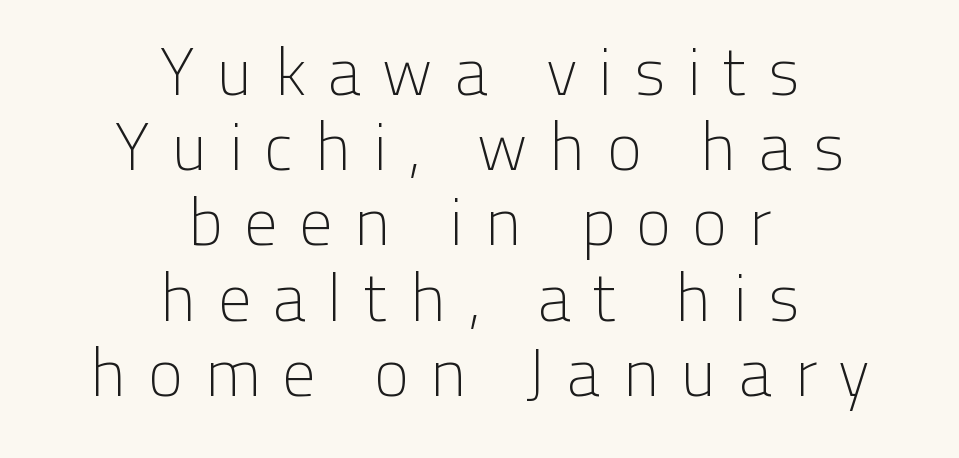
{"serif": "no", "italic": "no", "bold": "no", "weight": "light", "width": "normal", "stroke_contrast": "low", "x_height": "medium", "monospaced": "no", "underline": "no", "align": "center", "line_spacing": "tight", "line_spacing_ratio": 1.14, "letter_spacing": "wide", "letter_spacing_em": 0.32, "glyph_px": 66}
